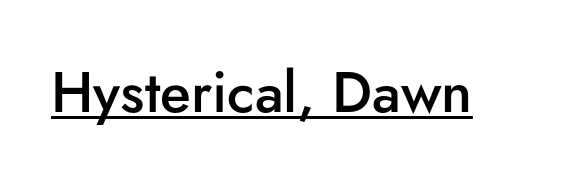
The image shows 57 px semibold sans-serif type, upright; set normal letter spacing, underlined; low stroke contrast and a small x-height.
